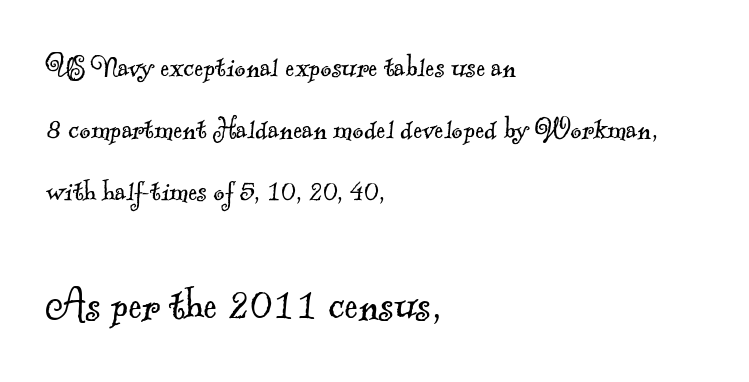
Q: Is the text bold? A: No.
Q: Is the typeface a serif or a sans-serif typeface? A: Serif.
Q: Is the text underlined? A: No.
Q: How is the paragraph aligned? A: Left-aligned.
Q: Is the spacing between letters normal or unusually wide? A: Normal.
Q: Which block of text is set in a larger size, the first (top) or the second (bottom)? A: The second (bottom) one.
Q: Width (condensed, normal, or wide)? A: Normal.
Q: x-height? A: Small.
Q: Monospaced? A: No.
